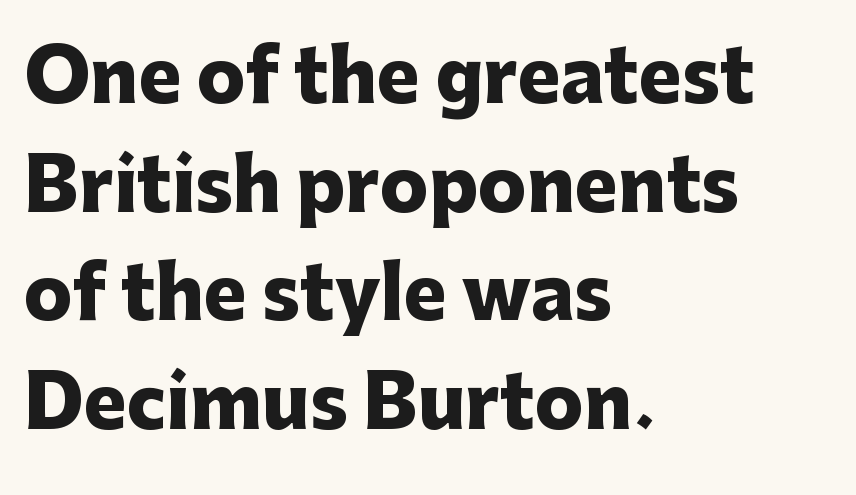
Compared with typical body copy, the letter spacing here is the same. This rendering uses left alignment, leaving the right contour irregular. Serifs: no, the terminals of the letterforms are clean. Students, observe: this is what conventionally led text looks like. Plain, unruled lines of type. The face used here has the dense, thick strokes of a bold.
